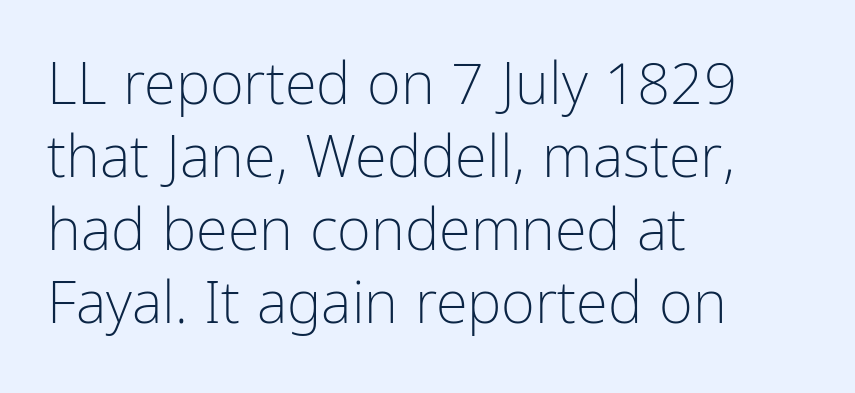
Q: Is the text bold? A: No.
Q: Is the text italic (slanted)? A: No, it is upright.
Q: Is the typeface a serif or a sans-serif typeface? A: Sans-serif.
Q: Is the text underlined? A: No.
Q: How is the paragraph aligned? A: Left-aligned.
Q: Is the spacing between letters normal or unusually wide? A: Normal.
Q: Is the spacing between lines tight, normal or loose? A: Normal.
Q: Width (condensed, normal, or wide)? A: Condensed.
Q: Stroke contrast? A: Low.
Q: x-height? A: Medium.
Q: Monospaced? A: No.
